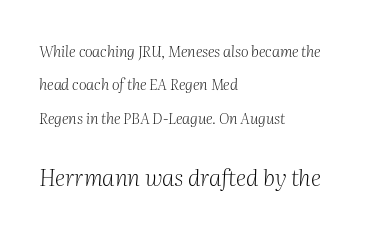
The vertical gap from one line to the next is large. The tracking reads as untouched default to a designer's eye. Size hierarchy here favors the trailing block over the leading one. Visually the block forms a straight wall on the left and a jagged coastline on the right. The whole block is typeset with a tilt. Check under the words: just untouched page.
